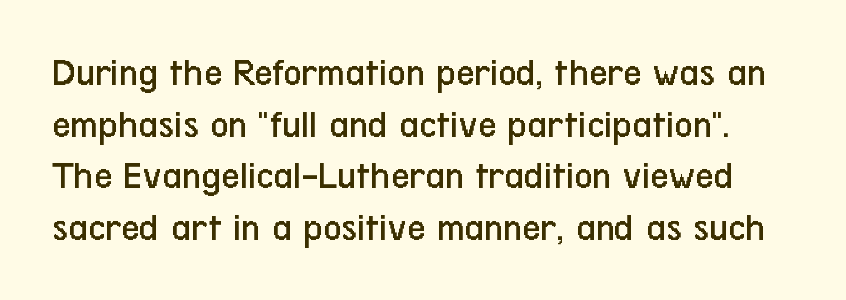
The image shows 40 px regular-weight, condensed sans-serif type, upright; set normal line spacing (1.29x), normal letter spacing, not underlined; low stroke contrast and a medium x-height.
